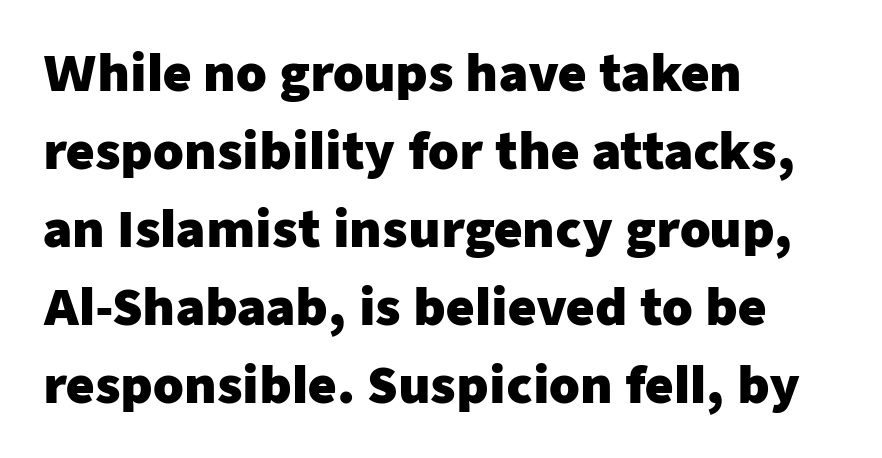
The image shows 49 px heavy sans-serif type, upright; set left-aligned, normal line spacing (1.59x), normal letter spacing, not underlined; low stroke contrast and a medium x-height.
